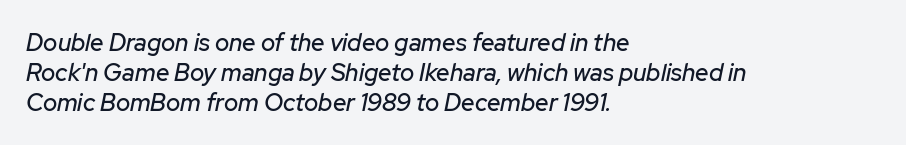
Caption: standard tracking, unaltered. Compared with typical paragraphs, the rows here are spaced about the same. The area under the type is left untouched. The whole block is typeset with a tilt. A classic flush-left, rag-right setting is used for this passage.
